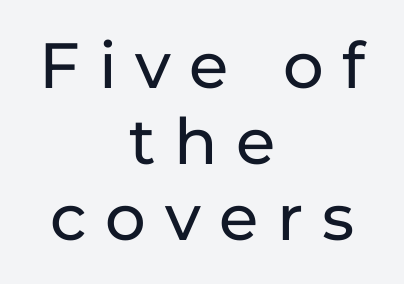
The image shows 64 px sans-serif type, upright; set centered, line spacing 1.19x, unusually wide letter spacing (+0.29 em), not underlined; low stroke contrast and a medium x-height.
